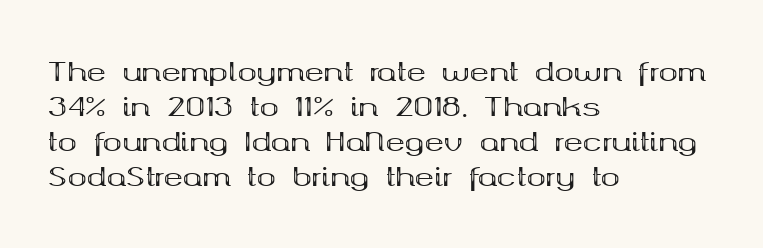
{"italic": "no", "bold": "yes", "underline": "no", "align": "left", "line_spacing": "normal", "line_spacing_ratio": 1.34, "letter_spacing": "normal", "letter_spacing_em": 0.0, "glyph_px": 26}
